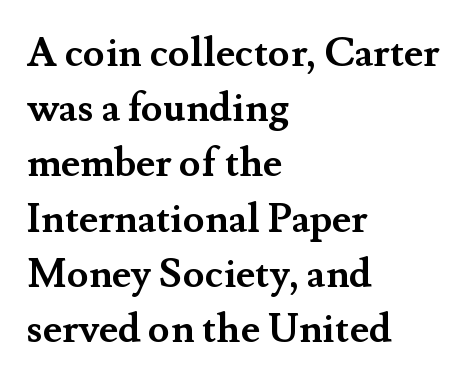
Q: Is the text bold? A: Yes.
Q: Is the text italic (slanted)? A: No, it is upright.
Q: Is the typeface a serif or a sans-serif typeface? A: Serif.
Q: Is the text underlined? A: No.
Q: How is the paragraph aligned? A: Left-aligned.
Q: Is the spacing between letters normal or unusually wide? A: Normal.
Q: Is the spacing between lines tight, normal or loose? A: Normal.
Q: Width (condensed, normal, or wide)? A: Normal.
Q: Stroke contrast? A: Medium.
Q: x-height? A: Small.
Q: Monospaced? A: No.
